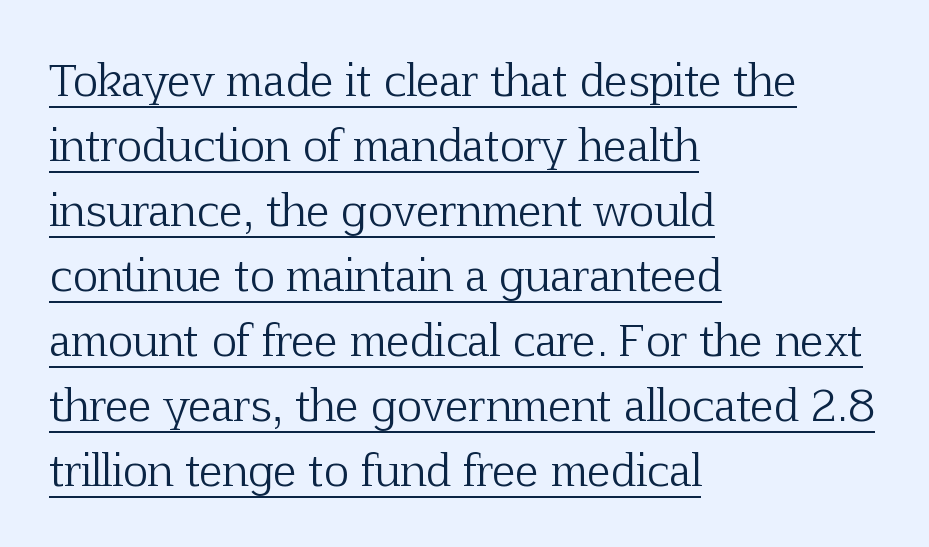
Q: Is the text bold? A: No.
Q: Is the text italic (slanted)? A: No, it is upright.
Q: Is the typeface a serif or a sans-serif typeface? A: Serif.
Q: Is the text underlined? A: Yes.
Q: How is the paragraph aligned? A: Left-aligned.
Q: Is the spacing between letters normal or unusually wide? A: Normal.
Q: Is the spacing between lines tight, normal or loose? A: Normal.
Q: Width (condensed, normal, or wide)? A: Normal.
Q: Stroke contrast? A: Low.
Q: x-height? A: Medium.
Q: Monospaced? A: No.
